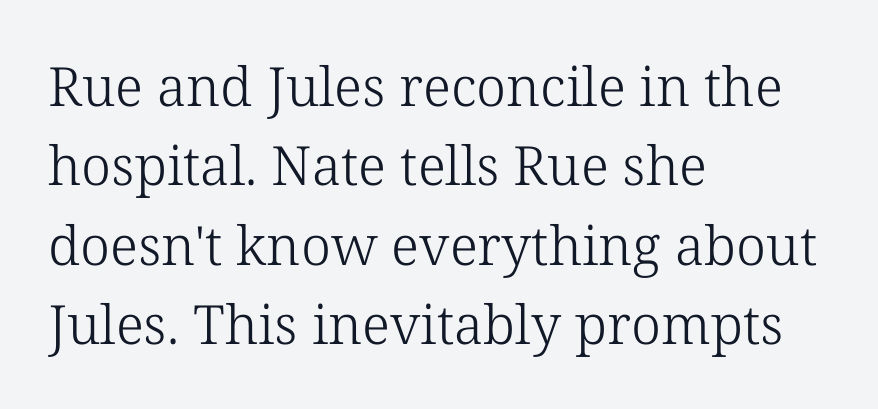
Here the designer chose a conventional face with non-uniform glyph widths. Check the space under the baseline: it is left empty. Type style note: has serifs. The axis of the letterforms is exactly vertical.
